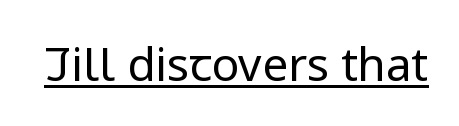
{"serif": "no", "italic": "no", "bold": "no", "weight": "regular", "width": "normal", "stroke_contrast": "low", "x_height": "medium", "monospaced": "no", "underline": "yes", "letter_spacing": "normal", "letter_spacing_em": 0.0, "glyph_px": 46}
